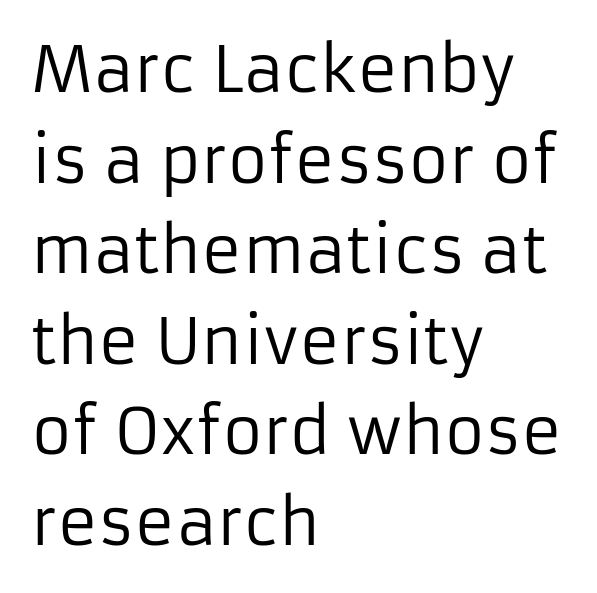
{"serif": "no", "italic": "no", "bold": "no", "weight": "regular", "width": "normal", "stroke_contrast": "low", "x_height": "medium", "monospaced": "no", "underline": "no", "align": "left", "line_spacing": "normal", "line_spacing_ratio": 1.46, "letter_spacing": "normal", "letter_spacing_em": 0.0, "glyph_px": 62}
